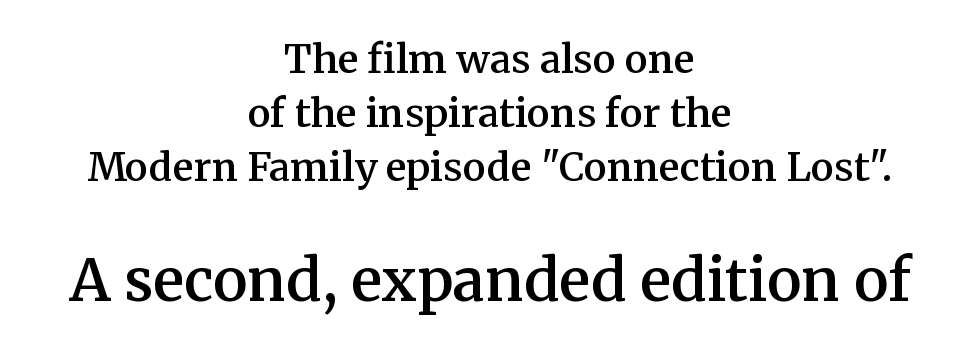
Q: Is the text bold? A: Semi-bold.
Q: Is the text italic (slanted)? A: No, it is upright.
Q: Is the typeface a serif or a sans-serif typeface? A: Serif.
Q: Is the text underlined? A: No.
Q: How is the paragraph aligned? A: Centered.
Q: Is the spacing between letters normal or unusually wide? A: Normal.
Q: Is the spacing between lines tight, normal or loose? A: Normal.
Q: Which block of text is set in a larger size, the first (top) or the second (bottom)? A: The second (bottom) one.
Q: Width (condensed, normal, or wide)? A: Normal.
Q: Stroke contrast? A: Medium.
Q: x-height? A: Medium.
Q: Monospaced? A: No.
